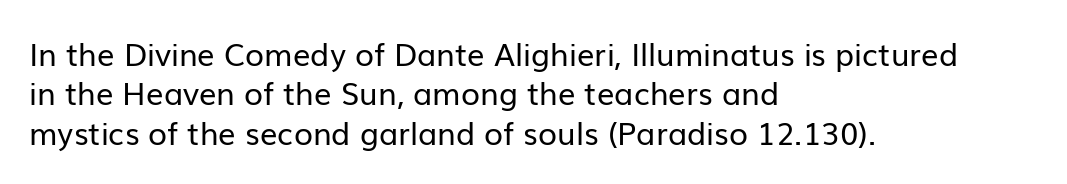
The font is comparable to plain body text, perhaps lighter. Do the characters align in a grid? No, the font is proportional. Every row of glyphs begins at an identical x-position on the left. Successive baselines arrive at the customary interval. The horizontal fit of the characters is conventional and even. Unlike a traditional serif, this face leaves its strokes unadorned.
